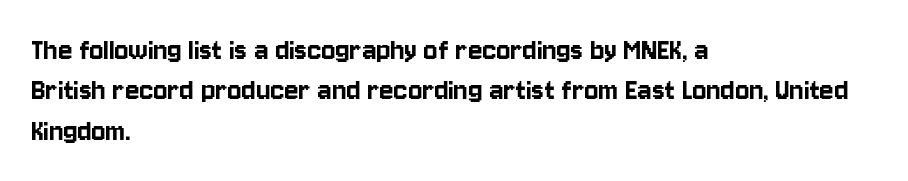
{"serif": "no", "italic": "no", "width": "condensed", "stroke_contrast": "low", "x_height": "large", "monospaced": "no", "underline": "no", "align": "left", "line_spacing_ratio": 1.22, "letter_spacing": "normal", "letter_spacing_em": 0.0, "glyph_px": 33}
